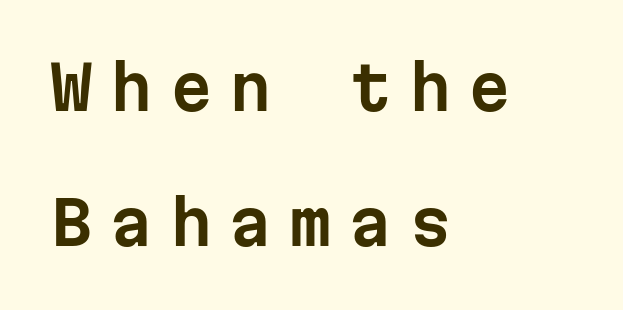
The rendering uses typewriter-style spacing with identical character cells. This sample is left-justified, so line endings fall wherever the words run out. Nope, no serifs anywhere on these letters. The area under the type is left untouched. Short note: letters widely spaced.
